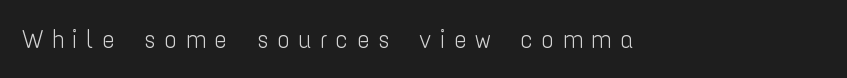
{"italic": "no", "bold": "no", "underline": "no", "letter_spacing": "wide", "letter_spacing_em": 0.32, "glyph_px": 26}
